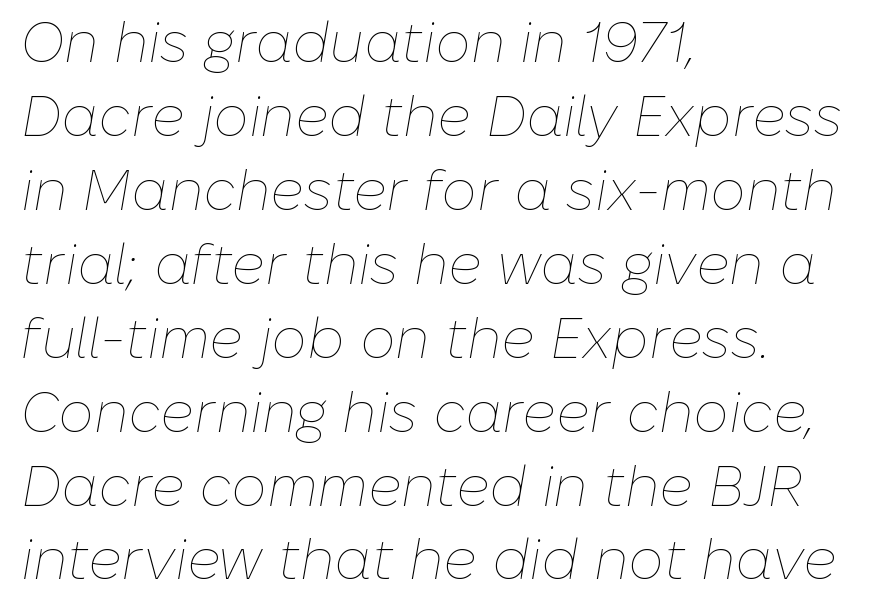
The image shows 56 px thin type, italic (leaning right); set left-aligned, normal line spacing (1.32x), normal letter spacing, not underlined; low stroke contrast and a medium x-height.
